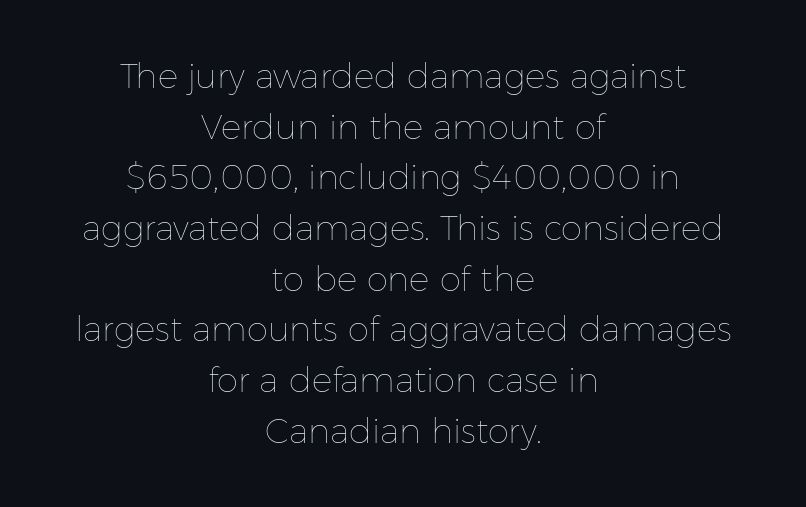
{"italic": "no", "bold": "no", "weight": "thin", "width": "normal", "stroke_contrast": "low", "x_height": "medium", "monospaced": "no", "underline": "no", "align": "center", "line_spacing": "normal", "line_spacing_ratio": 1.49, "letter_spacing": "normal", "letter_spacing_em": 0.0, "glyph_px": 34}
